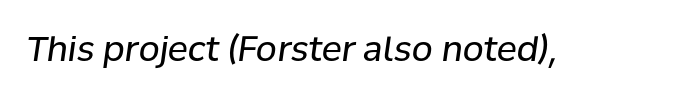
Do the characters align in a grid? No, the font is proportional. Rule under the text: the space is simply empty. The weight tops out at a normal text grade. Standard letterfit; no display-style spreading of the glyphs. The letters are slanted; this is an italic face.
